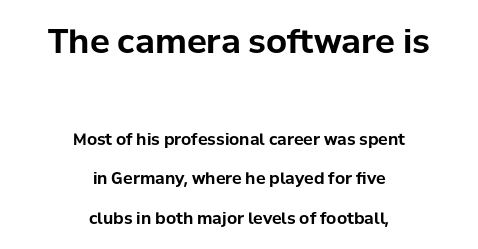
Here the designer chose a conventional face with non-uniform glyph widths. The type family on display is of the sans-serif kind. A centered setting, common on invitations and titles, is used for this passage. The font's upright variant was chosen for this text.
